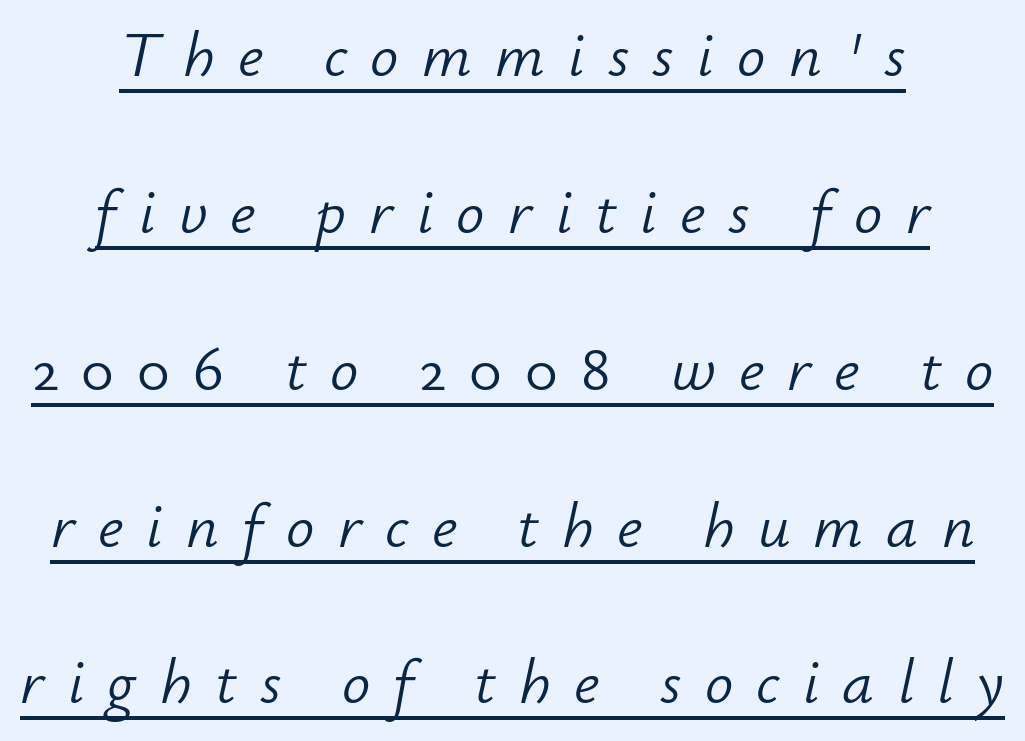
Q: Is the text bold? A: No.
Q: Is the text italic (slanted)? A: Yes, it leans right by about 12 degrees.
Q: Is the text underlined? A: Yes.
Q: How is the paragraph aligned? A: Centered.
Q: Is the spacing between letters normal or unusually wide? A: Unusually wide.
Q: Is the spacing between lines tight, normal or loose? A: Loose.
Q: Width (condensed, normal, or wide)? A: Normal.
Q: Stroke contrast? A: Low.
Q: x-height? A: Small.
Q: Monospaced? A: No.
